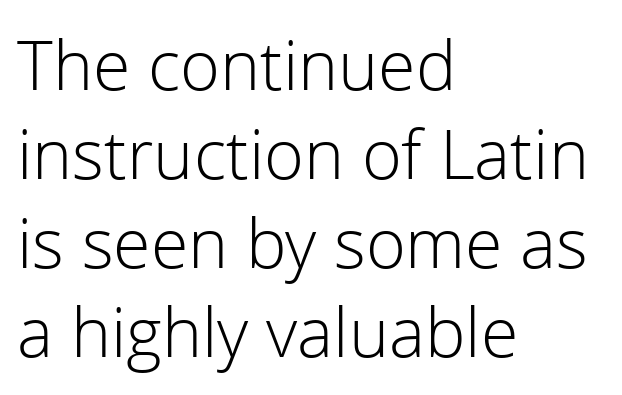
Successive baselines arrive at the customary interval. Does the copy run flush right? No — it runs flush left. The space beneath each line is pristine and unruled. Counters stay open thanks to moderate or lighter strokes. Look at the tracking — it's just the regular setting, nothing added.
